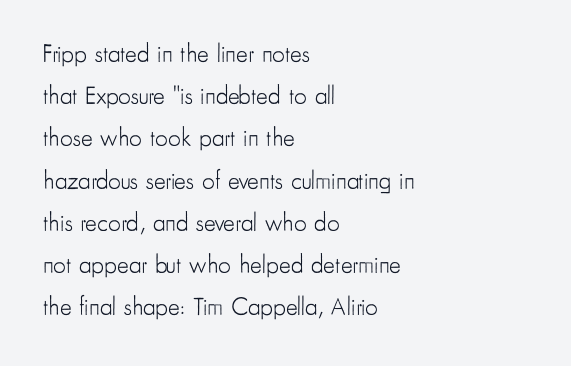
The image shows 25 px text type, upright; set left-aligned, normal line spacing (1.69x), normal letter spacing, not underlined.
